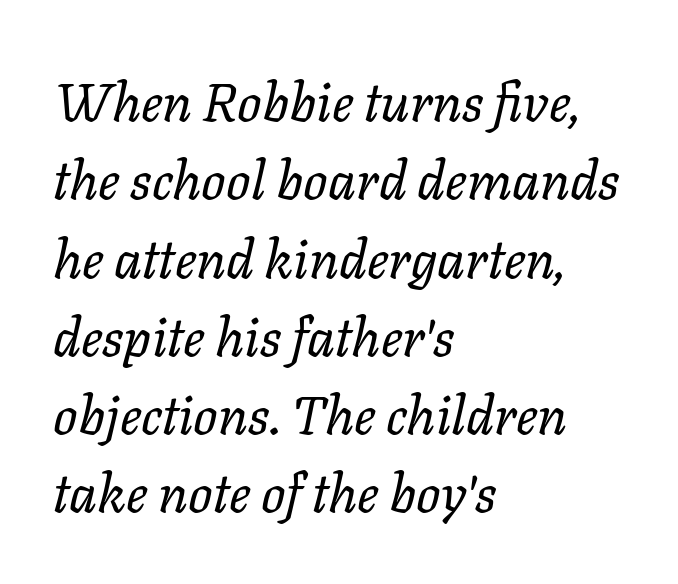
Q: Is the text bold? A: No.
Q: Is the text italic (slanted)? A: Yes, it leans right by about 11 degrees.
Q: Is the text underlined? A: No.
Q: How is the paragraph aligned? A: Left-aligned.
Q: Is the spacing between letters normal or unusually wide? A: Normal.
Q: Is the spacing between lines tight, normal or loose? A: Normal.
Q: Width (condensed, normal, or wide)? A: Normal.
Q: Stroke contrast? A: Low.
Q: x-height? A: Medium.
Q: Monospaced? A: No.
